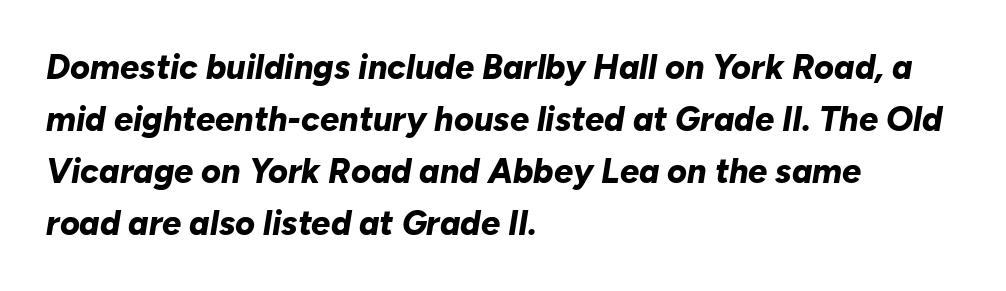
The image shows 34 px bold type, italic (leaning right); set left-aligned, normal line spacing (1.53x), normal letter spacing, not underlined; low stroke contrast and a medium x-height.
